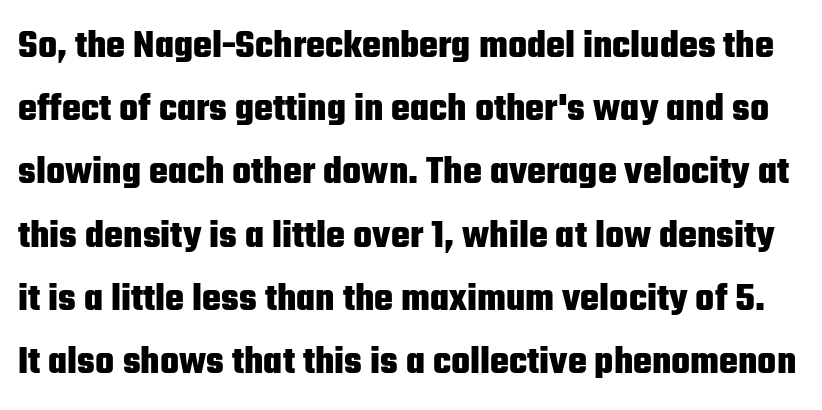
Q: Is the text bold? A: Yes.
Q: Is the text italic (slanted)? A: No, it is upright.
Q: Is the typeface a serif or a sans-serif typeface? A: Sans-serif.
Q: Is the text underlined? A: No.
Q: Is the spacing between letters normal or unusually wide? A: Normal.
Q: Is the spacing between lines tight, normal or loose? A: Normal.
Q: Width (condensed, normal, or wide)? A: Condensed.
Q: Stroke contrast? A: Low.
Q: x-height? A: Medium.
Q: Monospaced? A: No.
